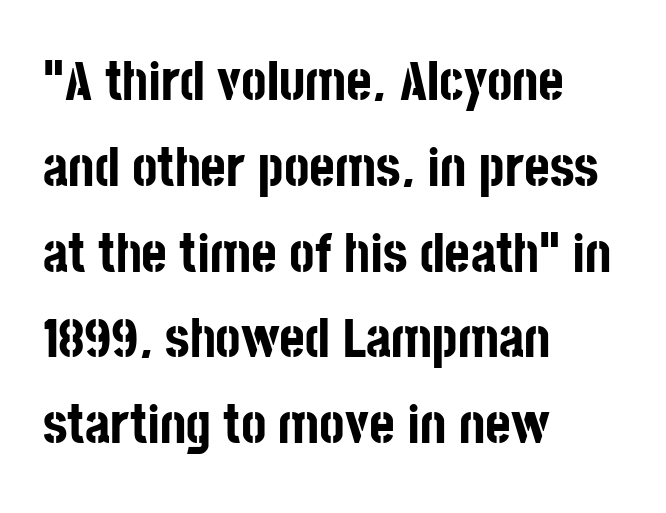
The image shows 55 px bold, condensed sans-serif type, upright; set left-aligned, normal line spacing (1.56x), normal letter spacing, not underlined; low stroke contrast and a large x-height.
